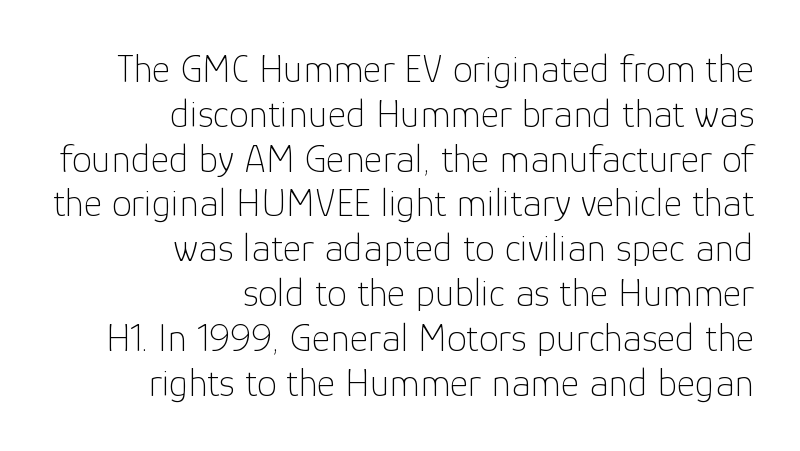
Do the characters align in a grid? No, the font is proportional. The gaps between neighbouring characters are ordinary and unremarkable. This rendering uses right alignment, leaving the left contour irregular. The lettering holds an erect, upright posture throughout. How would I describe the line gaps? Narrow and economical.
